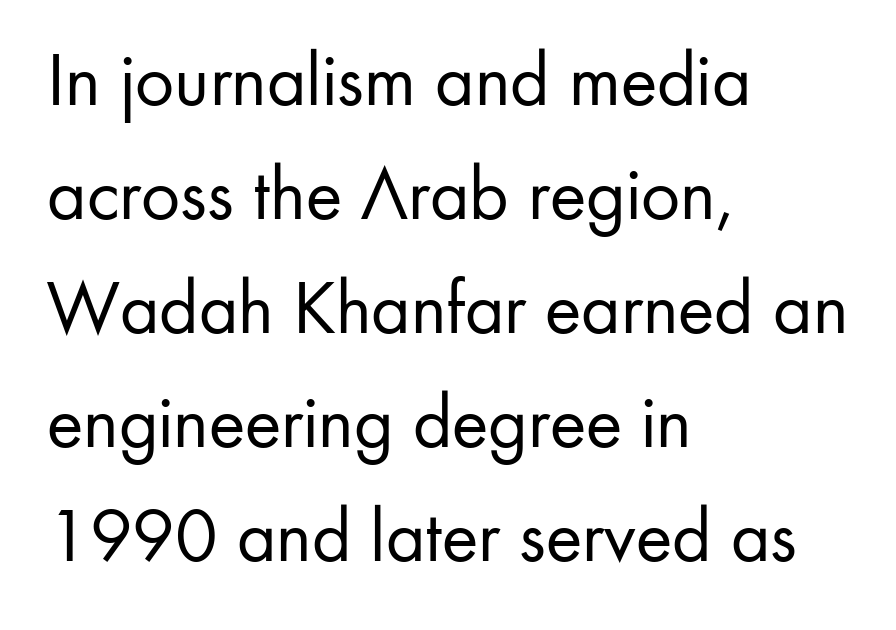
The image shows 77 px regular-weight sans-serif type, upright; set left-aligned, normal line spacing (1.48x), normal letter spacing, not underlined; low stroke contrast and a small x-height.
